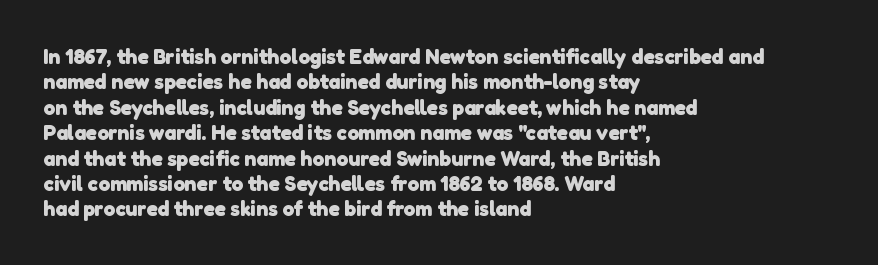
{"bold": "yes", "underline": "no", "align": "left", "line_spacing_ratio": 1.21, "letter_spacing": "normal", "letter_spacing_em": 0.0, "glyph_px": 21}
